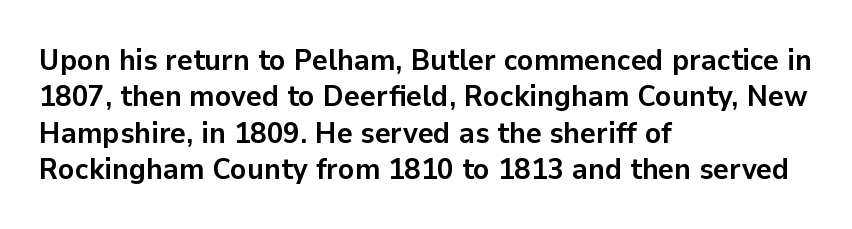
{"serif": "no", "italic": "no", "bold": "yes", "weight": "semibold", "width": "normal", "stroke_contrast": "low", "x_height": "medium", "monospaced": "no", "underline": "no", "align": "left", "line_spacing_ratio": 1.21, "letter_spacing": "normal", "letter_spacing_em": 0.0, "glyph_px": 30}
